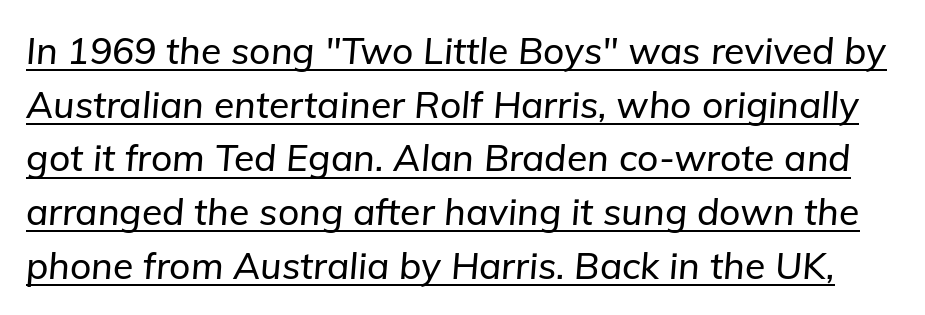
Q: Is the text italic (slanted)? A: Yes, it leans right by about 5 degrees.
Q: Is the text underlined? A: Yes.
Q: Is the spacing between letters normal or unusually wide? A: Normal.
Q: Is the spacing between lines tight, normal or loose? A: Normal.
Q: Width (condensed, normal, or wide)? A: Normal.
Q: Stroke contrast? A: Low.
Q: x-height? A: Medium.
Q: Monospaced? A: No.
